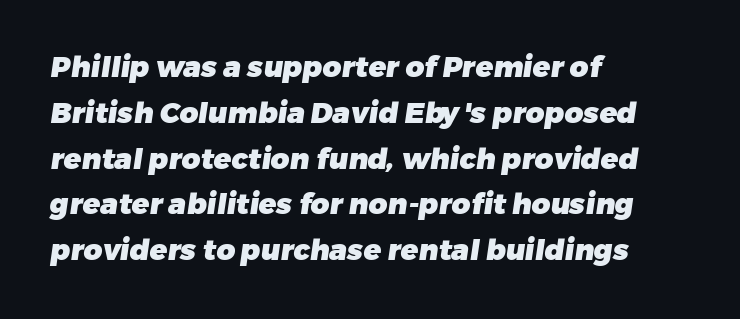
Q: Is the text bold? A: Yes.
Q: Is the typeface a serif or a sans-serif typeface? A: Sans-serif.
Q: Is the text underlined? A: No.
Q: How is the paragraph aligned? A: Left-aligned.
Q: Is the spacing between letters normal or unusually wide? A: Normal.
Q: Is the spacing between lines tight, normal or loose? A: Normal.
Q: Width (condensed, normal, or wide)? A: Normal.
Q: Stroke contrast? A: Low.
Q: x-height? A: Medium.
Q: Monospaced? A: No.
